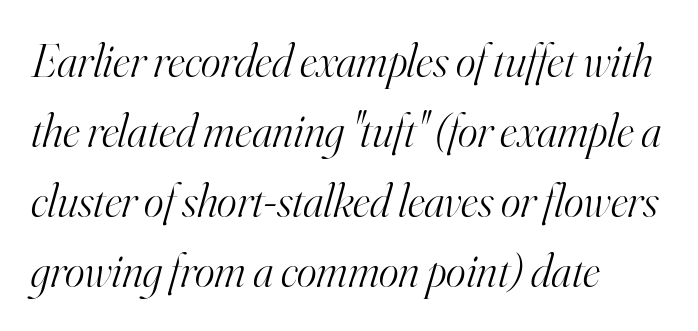
Q: Is the text bold? A: No.
Q: Is the text italic (slanted)? A: Yes, it leans right by about 16 degrees.
Q: Is the typeface a serif or a sans-serif typeface? A: Serif.
Q: Is the text underlined? A: No.
Q: How is the paragraph aligned? A: Left-aligned.
Q: Is the spacing between letters normal or unusually wide? A: Normal.
Q: Is the spacing between lines tight, normal or loose? A: Normal.
Q: Width (condensed, normal, or wide)? A: Normal.
Q: Stroke contrast? A: High.
Q: x-height? A: Small.
Q: Monospaced? A: No.
